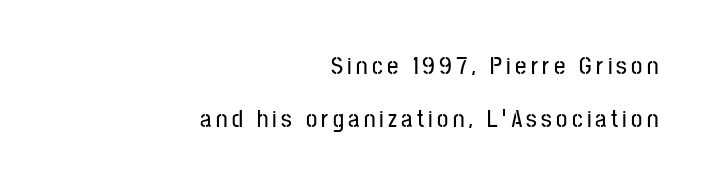
The image shows 25 px text type, upright; set right-aligned, loose line spacing (2.14x), not underlined.
